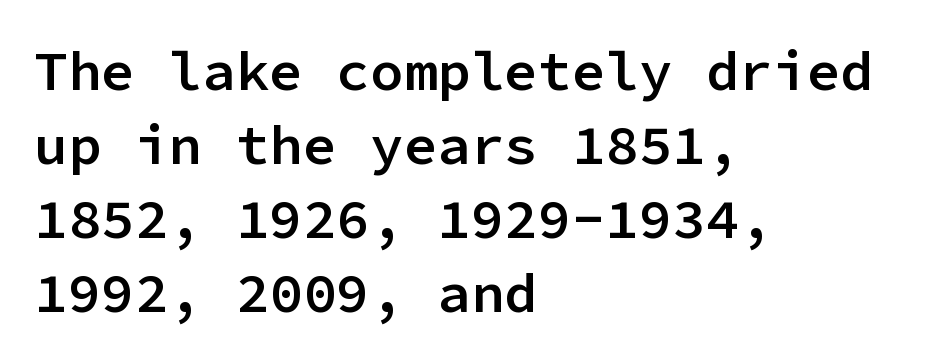
{"serif": "no", "italic": "no", "bold": "semi", "weight": "semibold", "width": "normal", "stroke_contrast": "low", "x_height": "medium", "monospaced": "yes", "underline": "no", "align": "left", "line_spacing": "normal", "line_spacing_ratio": 1.32, "letter_spacing": "normal", "letter_spacing_em": 0.0, "glyph_px": 56}
